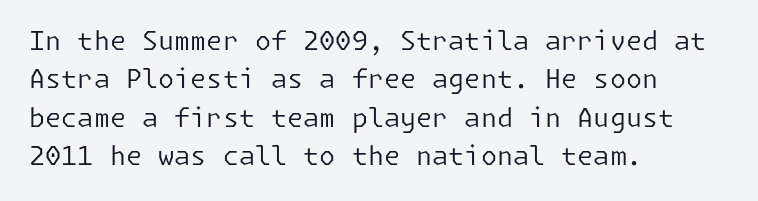
The image shows 26 px text type, upright; set left-aligned, normal line spacing (1.48x), normal letter spacing, not underlined.
